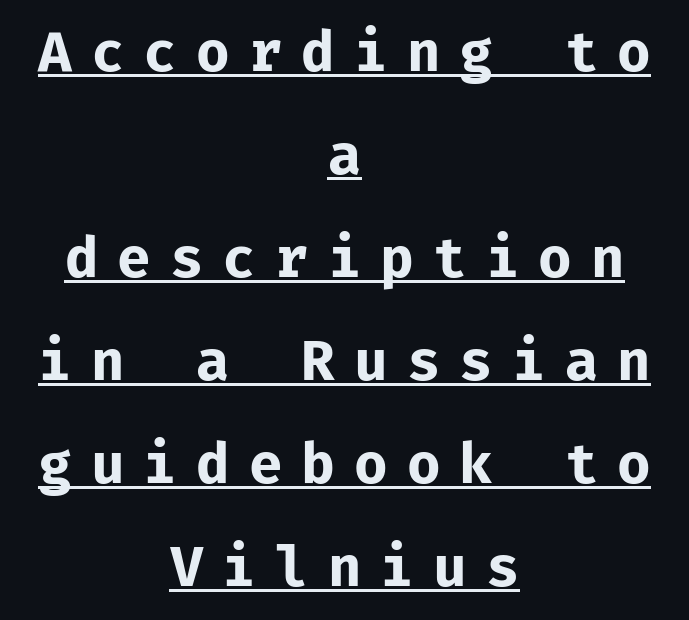
The image shows 56 px bold sans-serif type, upright, monospaced; set centered, line spacing 1.84x, unusually wide letter spacing (+0.34 em), underlined; low stroke contrast and a medium x-height.
